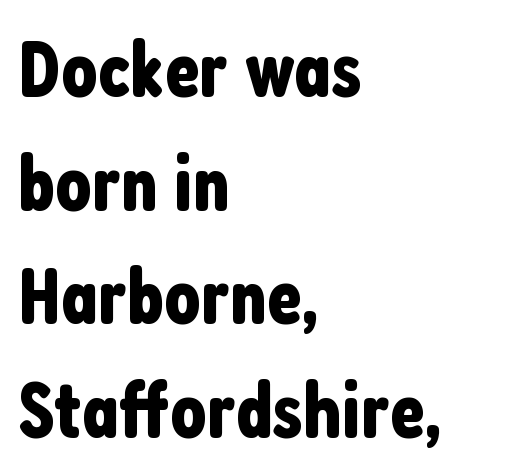
The letters carry no serifs — their stems end cleanly without finishing strokes. The string is rendered with underlining switched off. Does the leading feel generous? No, just average. In terms of posture, this sample is upright. Words appear dense and cohesive because spacing is normal.
